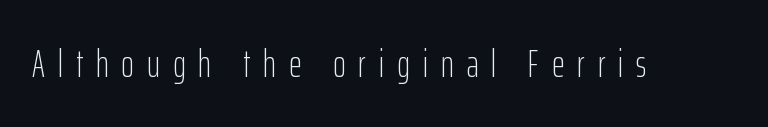
Q: Is the text bold? A: No.
Q: Is the text italic (slanted)? A: No, it is upright.
Q: Is the typeface a serif or a sans-serif typeface? A: Sans-serif.
Q: Is the text underlined? A: No.
Q: Is the spacing between letters normal or unusually wide? A: Unusually wide.
Q: Width (condensed, normal, or wide)? A: Condensed.
Q: Stroke contrast? A: Low.
Q: x-height? A: Medium.
Q: Monospaced? A: No.
